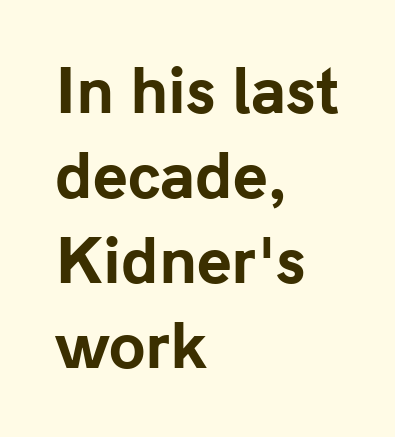
The image shows 59 px bold sans-serif type, upright; set left-aligned, normal line spacing (1.44x), normal letter spacing, not underlined; low stroke contrast and a medium x-height.
